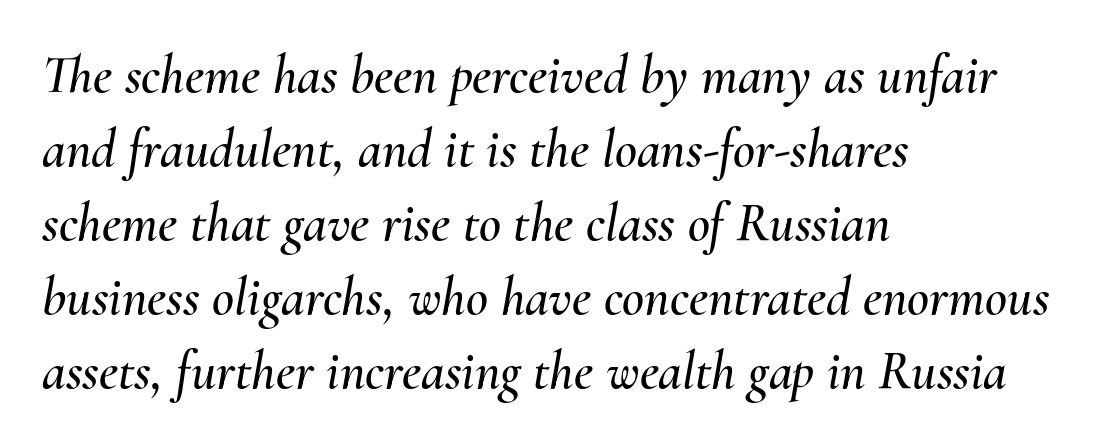
What's the leading like? Ordinary, nothing unusual. Descender tails drop into unmarked territory. Compared with a centered layout, this one pins lines to the left instead. Is this a fixed-width face? No — the glyphs have proportional, varying widths. Tall strokes in this sample are angled rather than plumb. Honestly, the letter spacing is just normal — you wouldn't notice it.
